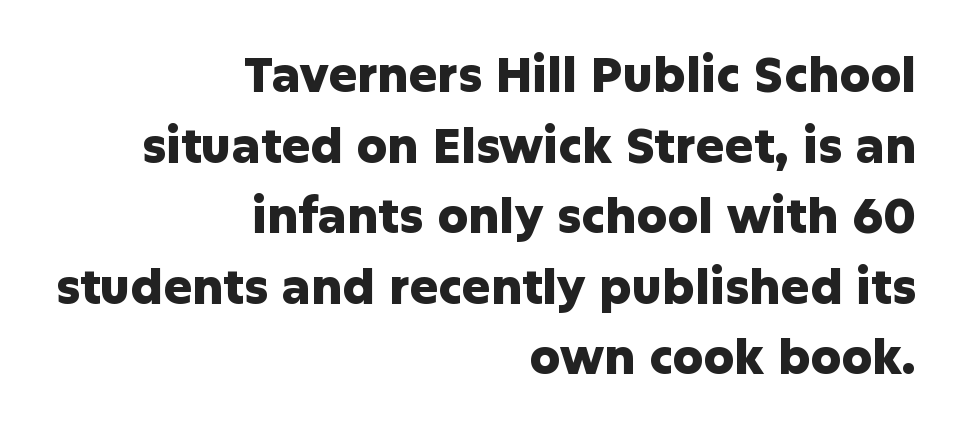
Q: Is the text bold? A: Yes.
Q: Is the text italic (slanted)? A: No, it is upright.
Q: Is the typeface a serif or a sans-serif typeface? A: Sans-serif.
Q: Is the text underlined? A: No.
Q: How is the paragraph aligned? A: Right-aligned.
Q: Is the spacing between letters normal or unusually wide? A: Normal.
Q: Is the spacing between lines tight, normal or loose? A: Normal.
Q: Width (condensed, normal, or wide)? A: Normal.
Q: Stroke contrast? A: Low.
Q: x-height? A: Medium.
Q: Monospaced? A: No.
